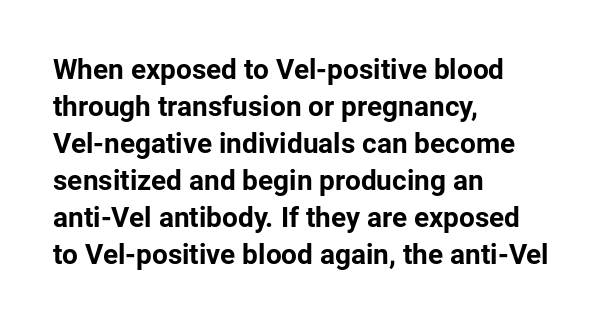
{"serif": "no", "italic": "no", "bold": "yes", "weight": "bold", "width": "normal", "stroke_contrast": "low", "x_height": "medium", "monospaced": "no", "underline": "no", "align": "left", "line_spacing": "normal", "line_spacing_ratio": 1.32, "letter_spacing": "normal", "letter_spacing_em": 0.0, "glyph_px": 28}
